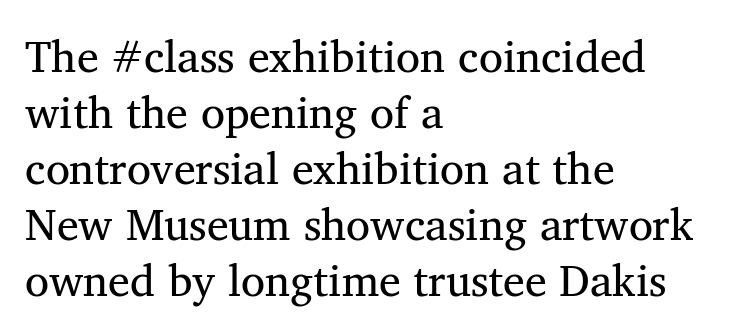
Q: Is the typeface a serif or a sans-serif typeface? A: Serif.
Q: Is the text underlined? A: No.
Q: How is the paragraph aligned? A: Left-aligned.
Q: Is the spacing between letters normal or unusually wide? A: Normal.
Q: Is the spacing between lines tight, normal or loose? A: Normal.
Q: Width (condensed, normal, or wide)? A: Normal.
Q: Stroke contrast? A: Medium.
Q: x-height? A: Medium.
Q: Monospaced? A: No.
